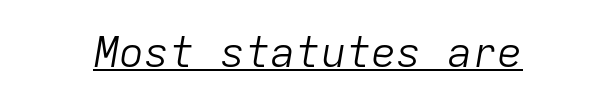
The image shows 42 px light type, italic (leaning right), monospaced; set normal letter spacing, underlined; low stroke contrast and a medium x-height.
